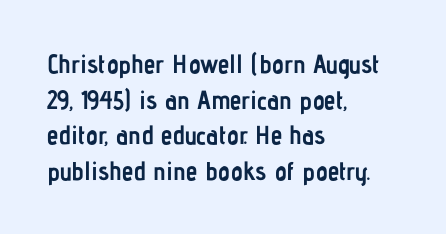
The image shows 26 px bold type, upright; set left-aligned, normal line spacing (1.37x), normal letter spacing, not underlined.
